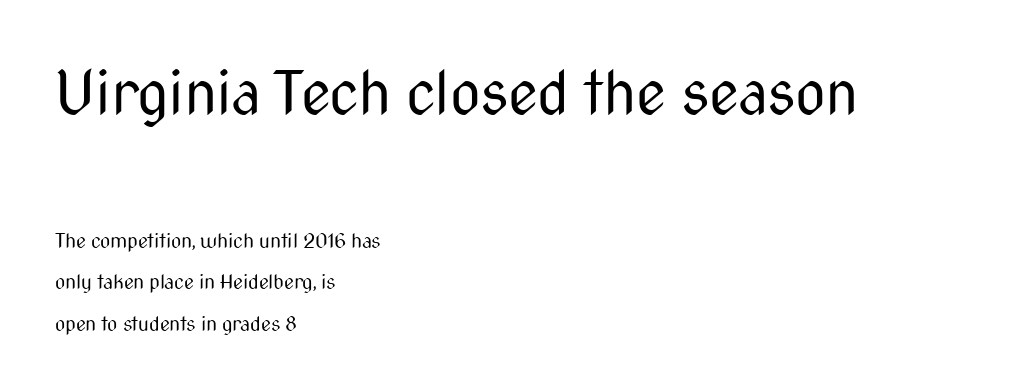
Quick note: not italic, upright. Rule under the text: the space is simply empty. Left-aligned paragraph, ragged on the right. Look at the glyph heights: the upper group is clearly the bigger setting. Caption: standard tracking, unaltered. What kind of face is this? One without serifs — a sans.
